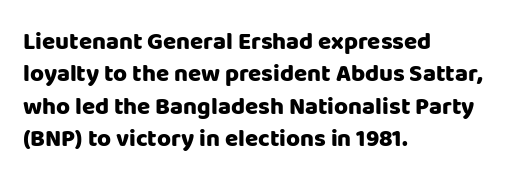
The image shows 24 px bold type, upright; set left-aligned, normal line spacing (1.35x), normal letter spacing, not underlined.
